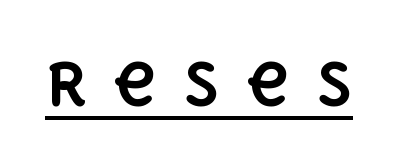
Q: Is the text bold? A: Yes.
Q: Is the text italic (slanted)? A: No, it is upright.
Q: Is the text underlined? A: Yes.
Q: Is the spacing between letters normal or unusually wide? A: Unusually wide.
Q: Width (condensed, normal, or wide)? A: Normal.
Q: x-height? A: Large.
Q: Monospaced? A: No.
